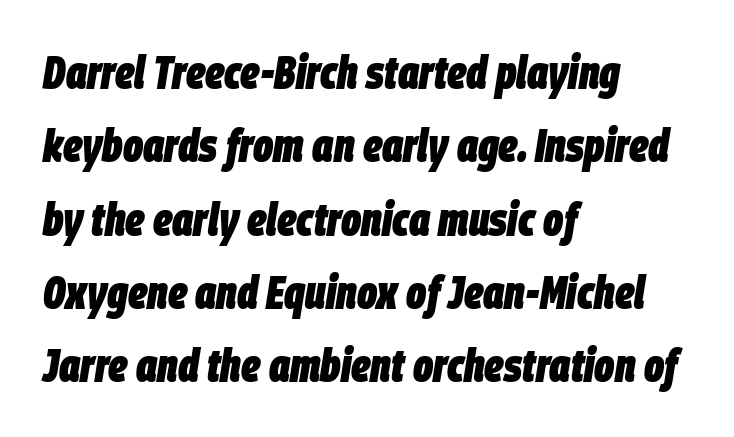
The image shows 47 px heavy, condensed type, italic (leaning right); set left-aligned, normal line spacing (1.56x), normal letter spacing, not underlined; low stroke contrast and a large x-height.
